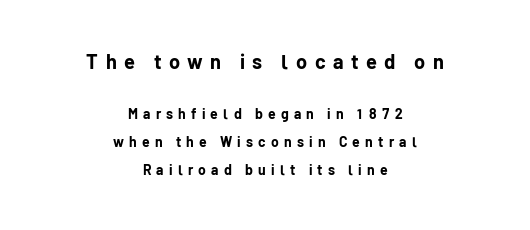
{"italic": "no", "bold": "yes", "underline": "no", "align": "center", "line_spacing": "loose", "line_spacing_ratio": 2.01, "letter_spacing": "wide", "letter_spacing_em": 0.37, "larger_block": "first", "size_ratio": 1.43, "glyph_px": 20}
